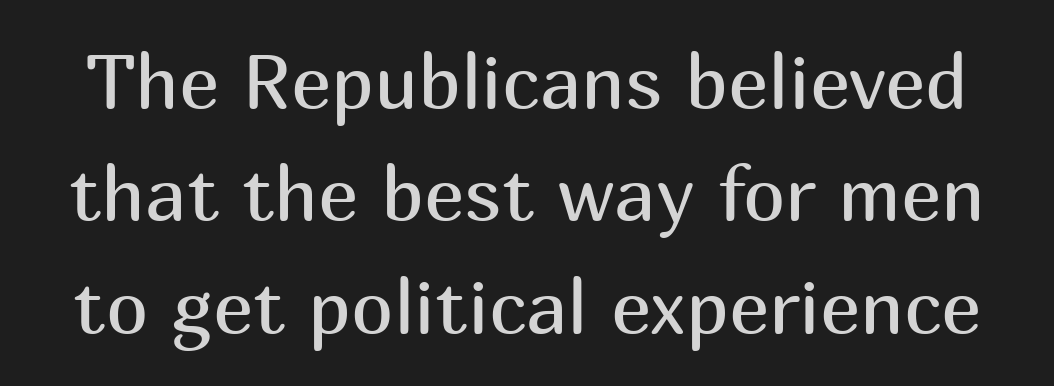
Q: Is the text bold? A: No.
Q: Is the text italic (slanted)? A: No, it is upright.
Q: Is the typeface a serif or a sans-serif typeface? A: Sans-serif.
Q: Is the text underlined? A: No.
Q: Is the spacing between letters normal or unusually wide? A: Normal.
Q: Is the spacing between lines tight, normal or loose? A: Normal.
Q: Width (condensed, normal, or wide)? A: Normal.
Q: Stroke contrast? A: Medium.
Q: x-height? A: Medium.
Q: Monospaced? A: No.
